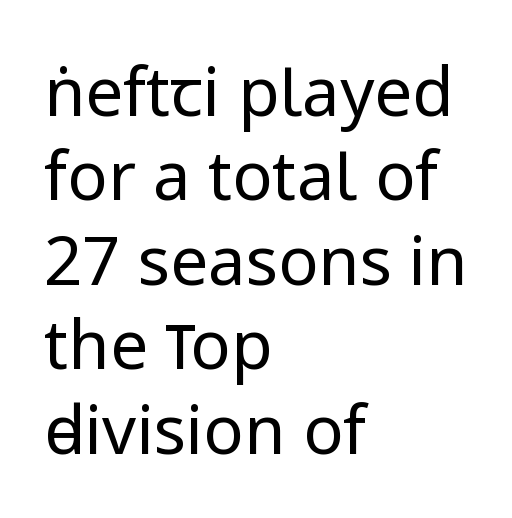
{"serif": "no", "italic": "no", "bold": "no", "weight": "regular", "width": "normal", "stroke_contrast": "low", "x_height": "medium", "monospaced": "no", "underline": "no", "align": "left", "line_spacing": "normal", "line_spacing_ratio": 1.26, "letter_spacing": "normal", "letter_spacing_em": 0.0, "glyph_px": 67}
